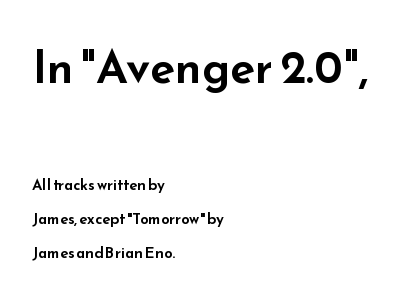
This rendering features lettering with no underline. The emphasis by scale lands on block number one, above. Reading down the block, your eye returns to a fixed left position each line. Looks like regular typesetting: each glyph gets only the width it needs. Serifs: no, the terminals of the letterforms are clean.
